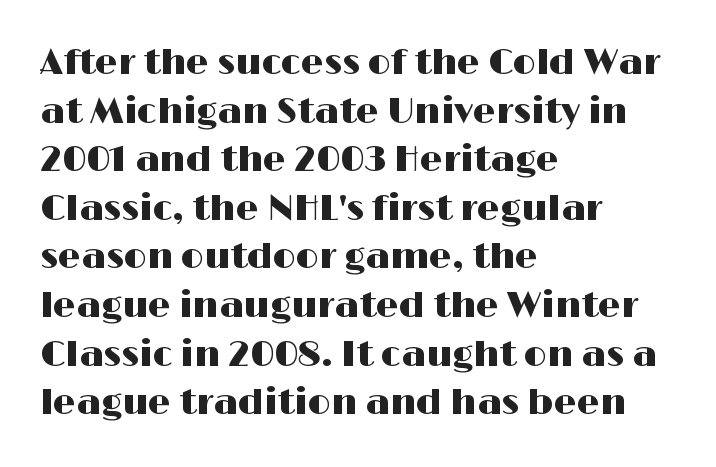
The image shows 36 px wide sans-serif type, upright; set left-aligned, normal line spacing (1.35x), normal letter spacing, not underlined; high stroke contrast and a medium x-height.
